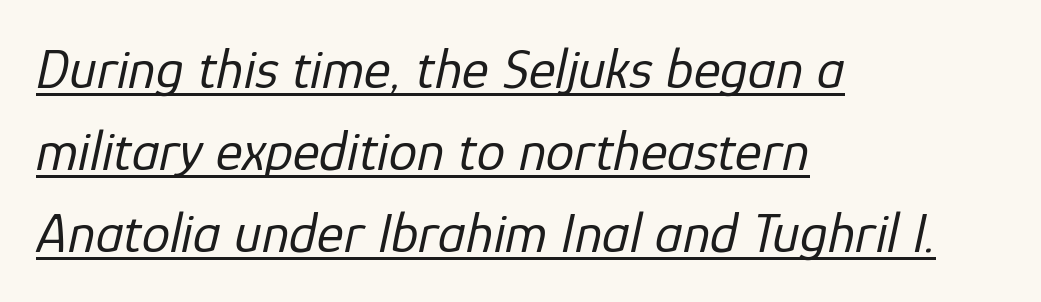
The image shows 57 px regular-weight type, italic (leaning right); set left-aligned, normal line spacing (1.44x), normal letter spacing, underlined; low stroke contrast and a medium x-height.
